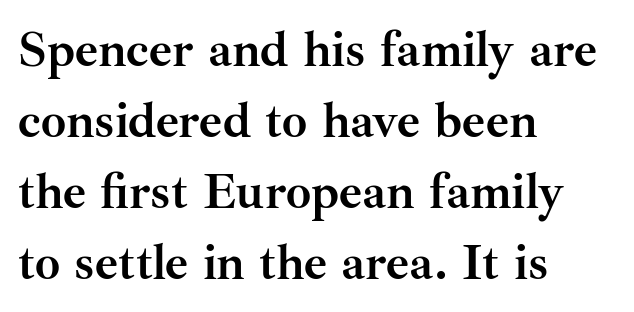
If you drew a ruler down the left edge, every line would touch it. A clean baseline with only descenders dipping below it. Note: serifs present on the glyphs. How are the letters spaced? Ordinarily, with no added tracking. The vertical gap from one line to the next is medium. These lines carry a lot of weight — the face is fully bold.
